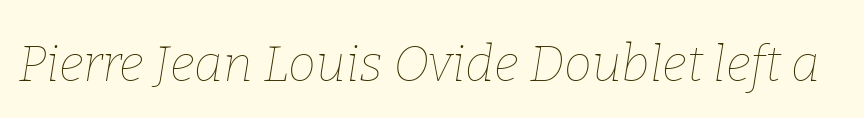
{"italic": "yes", "lean": "right", "slant_degrees": 9, "bold": "no", "weight": "thin", "width": "normal", "stroke_contrast": "low", "x_height": "medium", "monospaced": "no", "underline": "no", "letter_spacing": "normal", "letter_spacing_em": 0.0, "glyph_px": 50}
